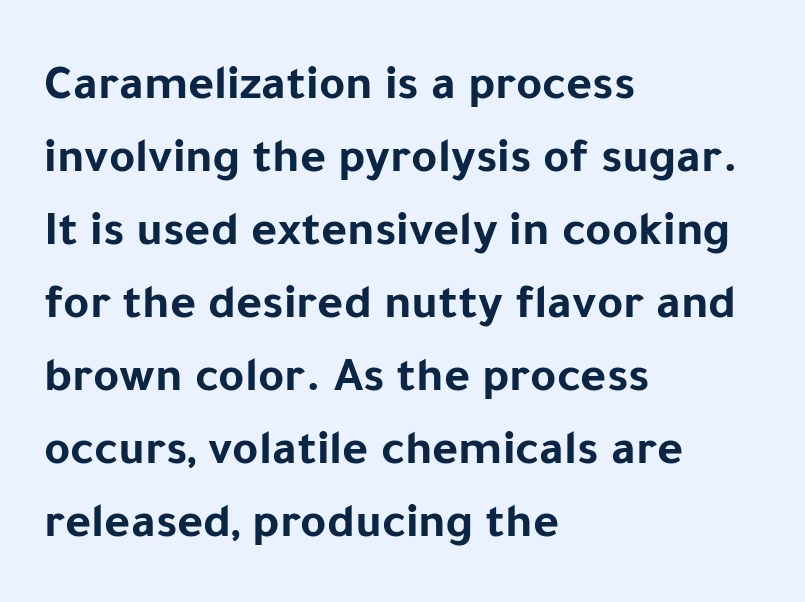
To sum up the face: it is a sans, with no serifs. Proportional: the letters do not fall into vertical columns. No italicization has been applied; the sample stays upright. Layout note: lines flush left.
